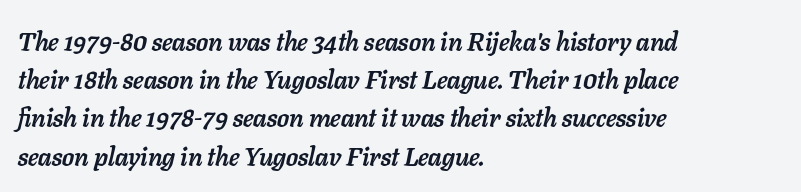
Q: Is the text bold? A: Yes.
Q: Is the text italic (slanted)? A: Yes, it leans right by about 11 degrees.
Q: Is the text underlined? A: No.
Q: How is the paragraph aligned? A: Left-aligned.
Q: Is the spacing between letters normal or unusually wide? A: Normal.
Q: Is the spacing between lines tight, normal or loose? A: Normal.
